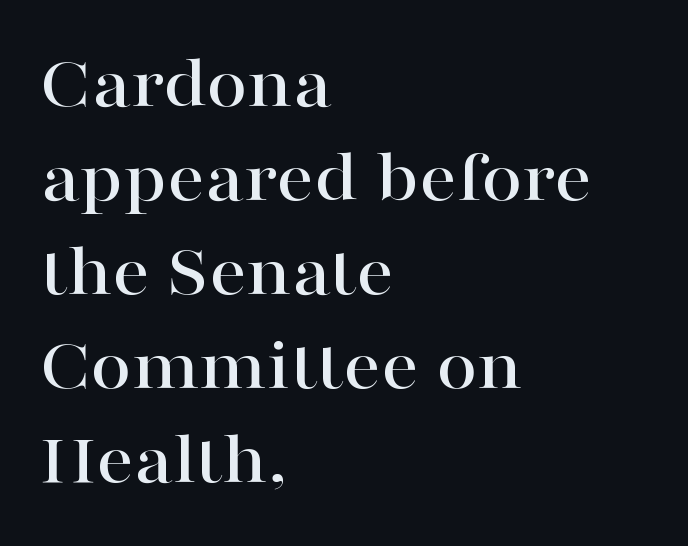
Q: Is the text italic (slanted)? A: No, it is upright.
Q: Is the typeface a serif or a sans-serif typeface? A: Serif.
Q: Is the text underlined? A: No.
Q: How is the paragraph aligned? A: Left-aligned.
Q: Is the spacing between letters normal or unusually wide? A: Normal.
Q: Is the spacing between lines tight, normal or loose? A: Normal.
Q: Width (condensed, normal, or wide)? A: Wide.
Q: Stroke contrast? A: High.
Q: x-height? A: Medium.
Q: Monospaced? A: No.
